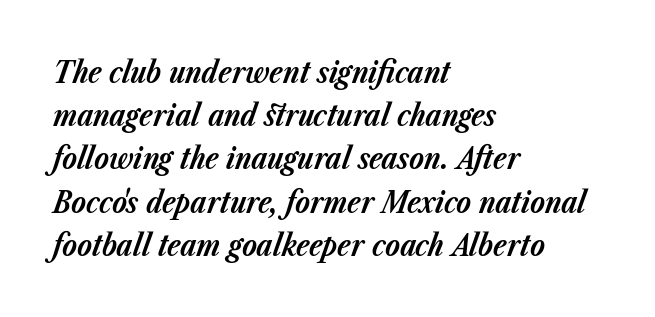
Quick note: underline off. The passage is arranged the way most books set body copy — flush left. A normal amount of white space separates one row of letters from the next. Tall strokes in this sample are angled rather than plumb. Each glyph is drawn with heavy, bold strokes.
